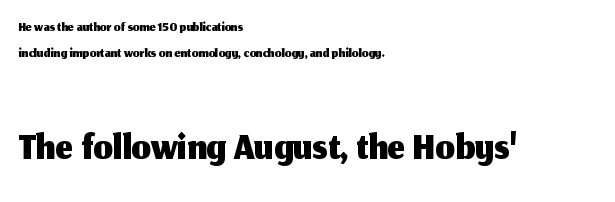
Q: Is the text italic (slanted)? A: No, it is upright.
Q: Is the typeface a serif or a sans-serif typeface? A: Sans-serif.
Q: Is the text underlined? A: No.
Q: How is the paragraph aligned? A: Left-aligned.
Q: Is the spacing between letters normal or unusually wide? A: Normal.
Q: Is the spacing between lines tight, normal or loose? A: Normal.
Q: Which block of text is set in a larger size, the first (top) or the second (bottom)? A: The second (bottom) one.
Q: Width (condensed, normal, or wide)? A: Normal.
Q: Stroke contrast? A: Medium.
Q: x-height? A: Medium.
Q: Monospaced? A: No.
